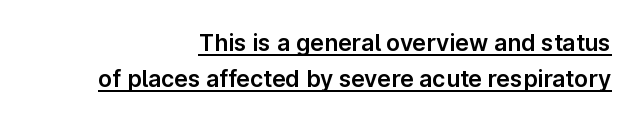
Upright lettering throughout. Casual observation: everything's shoved over to the right. Students, observe the line beneath the letters — that is underlining. Between one letter and the next there's only the usual sliver of space. Line spacing here is normal.
